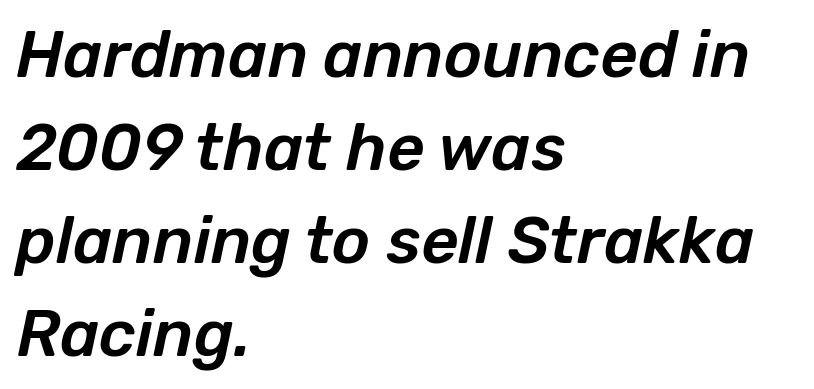
{"italic": "yes", "lean": "right", "slant_degrees": 12, "width": "normal", "stroke_contrast": "low", "x_height": "medium", "monospaced": "no", "underline": "no", "align": "left", "line_spacing": "normal", "line_spacing_ratio": 1.43, "letter_spacing": "normal", "letter_spacing_em": 0.0, "glyph_px": 65}
